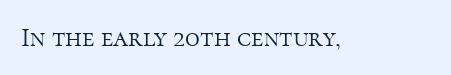
The image shows 27 px text type, upright; set normal letter spacing, not underlined.
